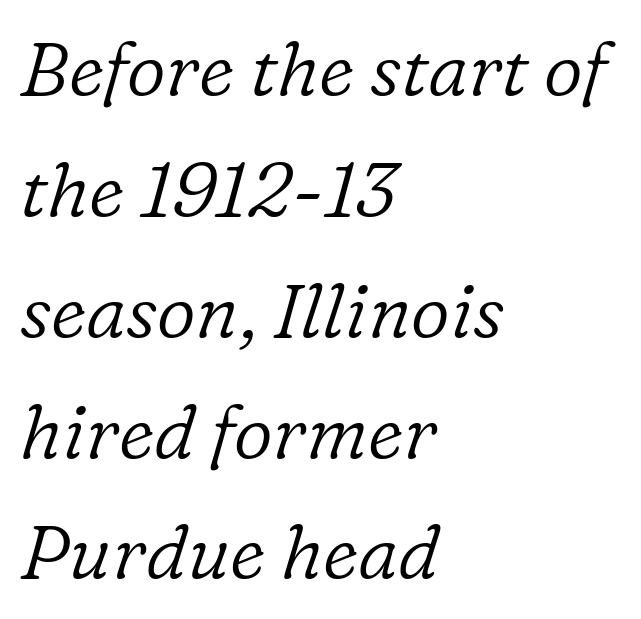
Typographically, this falls in the serif category. These lines are rendered in a variable-pitch font. Beneath every word, the page is bare. Is the block centered? No — it sits flush against the left margin. The letterforms sit at book weight or below. Students, note that the glyphs here touch the page at normal intervals.
